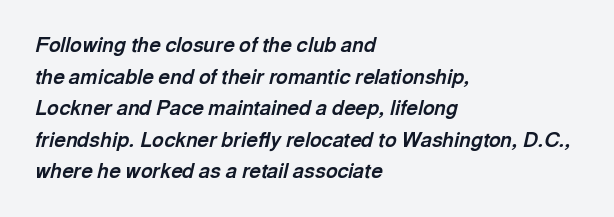
Q: Is the text bold? A: Yes.
Q: Is the text italic (slanted)? A: Yes, it leans right by about 13 degrees.
Q: Is the text underlined? A: No.
Q: How is the paragraph aligned? A: Left-aligned.
Q: Is the spacing between letters normal or unusually wide? A: Normal.
Q: Is the spacing between lines tight, normal or loose? A: Normal.
